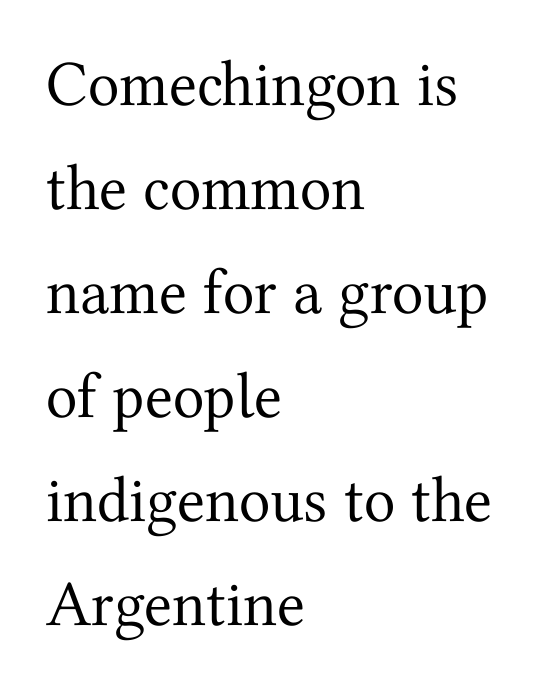
The image shows 65 px regular-weight serif type, upright; set left-aligned, normal line spacing (1.6x), normal letter spacing, not underlined; medium stroke contrast and a medium x-height.
